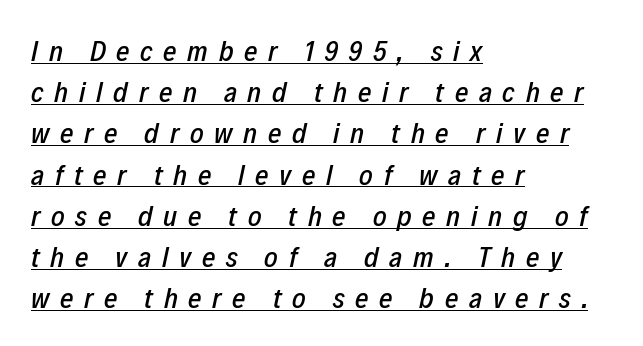
Q: Is the text italic (slanted)? A: Yes, it leans right by about 12 degrees.
Q: Is the text underlined? A: Yes.
Q: How is the paragraph aligned? A: Left-aligned.
Q: Is the spacing between letters normal or unusually wide? A: Unusually wide.
Q: Is the spacing between lines tight, normal or loose? A: Normal.
Q: Width (condensed, normal, or wide)? A: Condensed.
Q: Stroke contrast? A: Low.
Q: x-height? A: Medium.
Q: Monospaced? A: No.
